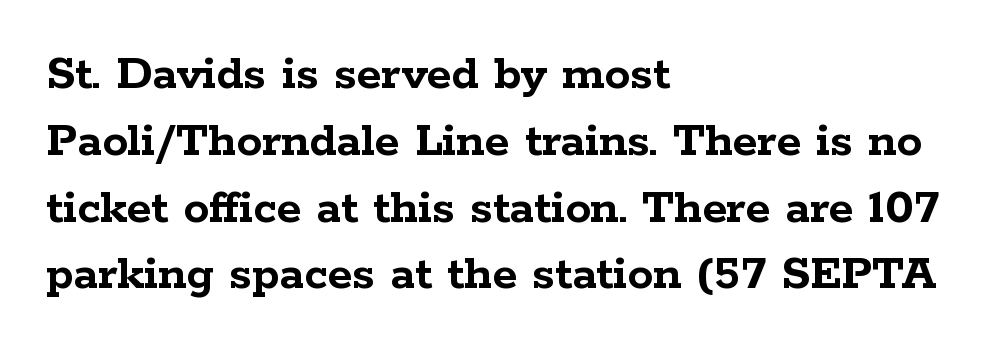
The image shows 51 px semibold, wide serif type, upright; set left-aligned, normal line spacing (1.31x), normal letter spacing, not underlined; low stroke contrast and a medium x-height.
